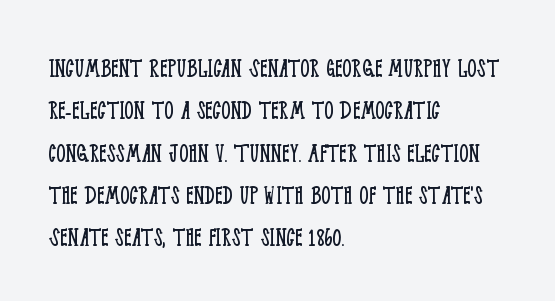
Q: Is the text bold? A: No.
Q: Is the text italic (slanted)? A: No, it is upright.
Q: Is the typeface a serif or a sans-serif typeface? A: Serif.
Q: Is the text underlined? A: No.
Q: How is the paragraph aligned? A: Left-aligned.
Q: Is the spacing between letters normal or unusually wide? A: Normal.
Q: Is the spacing between lines tight, normal or loose? A: Normal.
Q: Width (condensed, normal, or wide)? A: Condensed.
Q: Stroke contrast? A: Low.
Q: x-height? A: Large.
Q: Monospaced? A: No.
